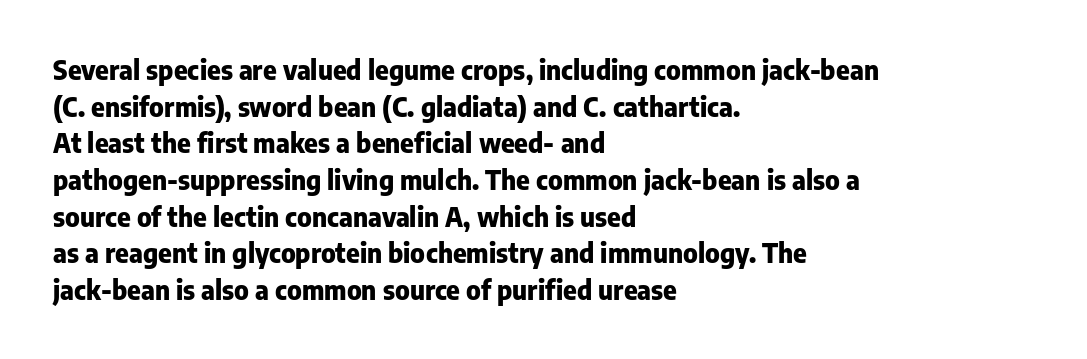
The image shows 26 px bold type, upright; set left-aligned, normal line spacing (1.41x), normal letter spacing, not underlined.
